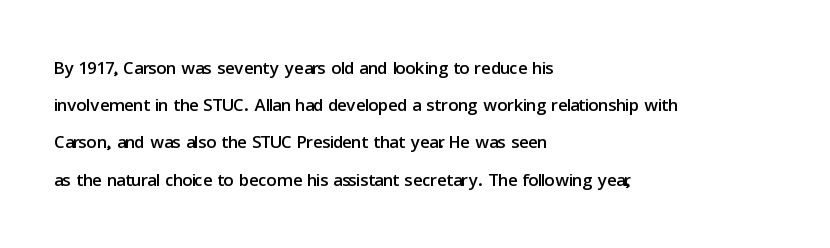
The image shows 25 px text type, upright; set left-aligned, normal line spacing (1.49x), normal letter spacing, not underlined.
